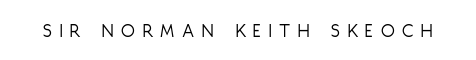
The image shows 20 px text type, upright; set unusually wide letter spacing (+0.39 em), not underlined.
